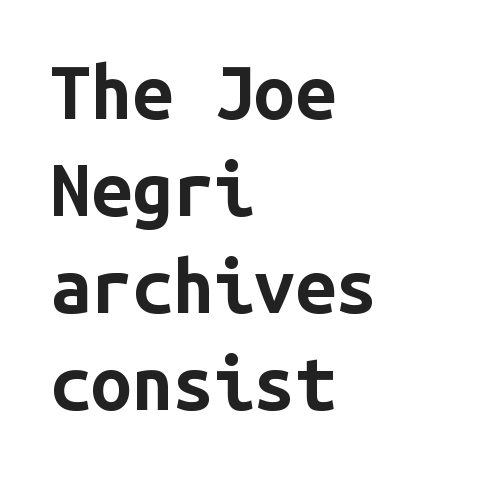
The image shows 73 px bold sans-serif type, upright, monospaced; set left-aligned, normal line spacing (1.33x), normal letter spacing, not underlined; low stroke contrast and a medium x-height.
